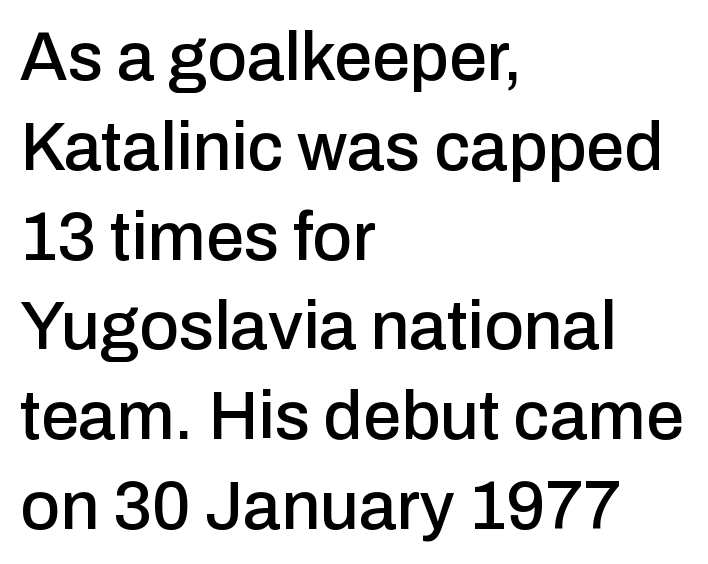
The image shows 68 px sans-serif type, upright; set left-aligned, normal line spacing (1.32x), normal letter spacing, not underlined; low stroke contrast and a medium x-height.
